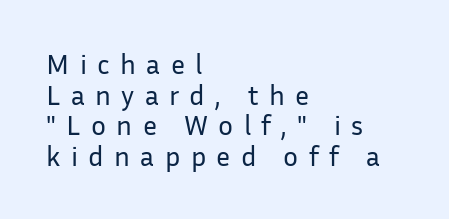
{"serif": "no", "italic": "no", "bold": "no", "weight": "regular", "width": "normal", "stroke_contrast": "low", "x_height": "medium", "monospaced": "no", "underline": "no", "align": "left", "line_spacing": "tight", "line_spacing_ratio": 1.09, "letter_spacing": "wide", "letter_spacing_em": 0.37, "glyph_px": 28}
